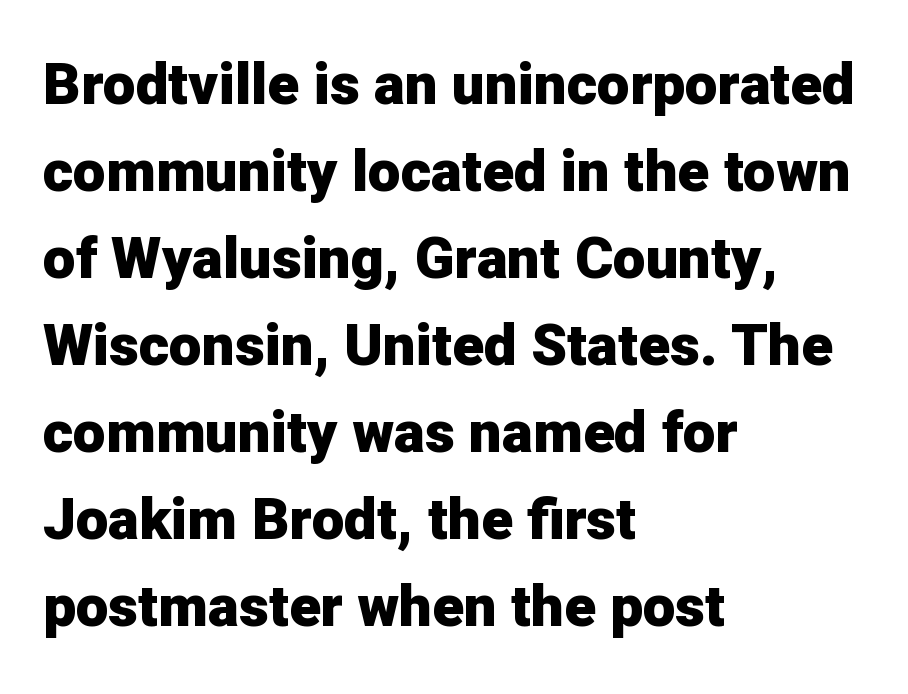
Q: Is the text bold? A: Yes.
Q: Is the text italic (slanted)? A: No, it is upright.
Q: Is the typeface a serif or a sans-serif typeface? A: Sans-serif.
Q: Is the text underlined? A: No.
Q: How is the paragraph aligned? A: Left-aligned.
Q: Is the spacing between letters normal or unusually wide? A: Normal.
Q: Is the spacing between lines tight, normal or loose? A: Normal.
Q: Width (condensed, normal, or wide)? A: Normal.
Q: Stroke contrast? A: Low.
Q: x-height? A: Medium.
Q: Monospaced? A: No.
